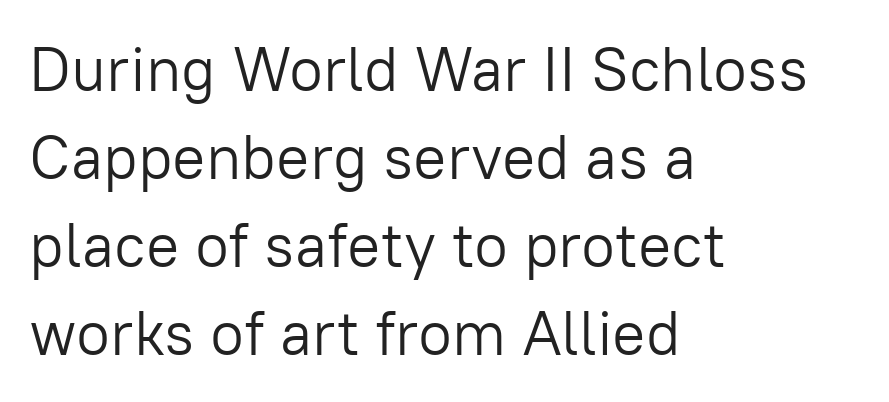
The image shows 62 px light sans-serif type, upright; set left-aligned, normal line spacing (1.42x), normal letter spacing, not underlined; low stroke contrast and a medium x-height.
